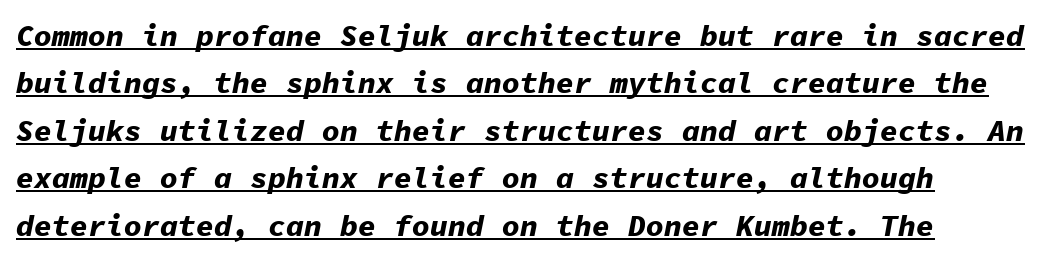
{"italic": "yes", "lean": "right", "slant_degrees": 11, "bold": "yes", "weight": "bold", "width": "normal", "stroke_contrast": "low", "x_height": "medium", "monospaced": "yes", "underline": "yes", "line_spacing": "normal", "line_spacing_ratio": 1.58, "letter_spacing": "normal", "letter_spacing_em": 0.0, "glyph_px": 30}
